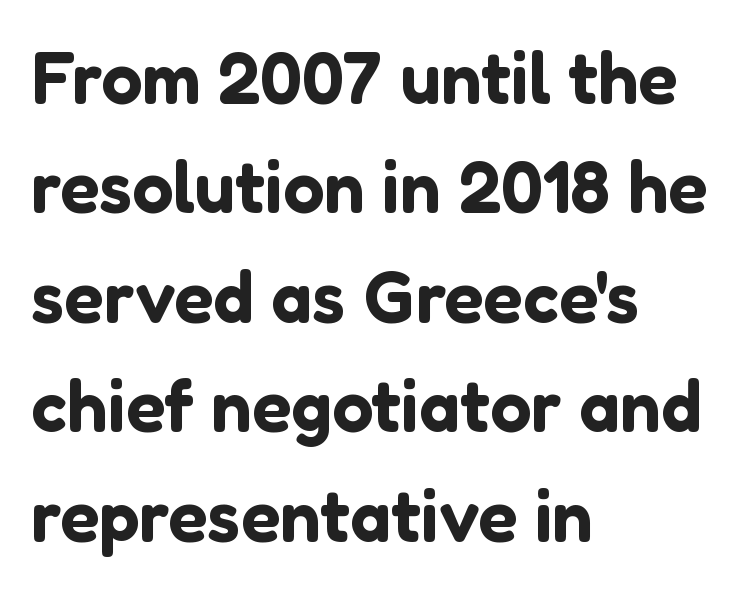
Q: Is the text italic (slanted)? A: No, it is upright.
Q: Is the typeface a serif or a sans-serif typeface? A: Sans-serif.
Q: Is the text underlined? A: No.
Q: How is the paragraph aligned? A: Left-aligned.
Q: Is the spacing between letters normal or unusually wide? A: Normal.
Q: Is the spacing between lines tight, normal or loose? A: Normal.
Q: Width (condensed, normal, or wide)? A: Normal.
Q: Stroke contrast? A: Low.
Q: x-height? A: Medium.
Q: Monospaced? A: No.
